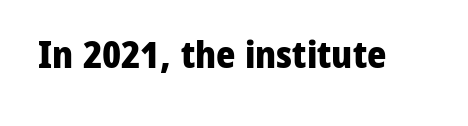
{"serif": "no", "italic": "no", "bold": "yes", "weight": "heavy", "width": "normal", "stroke_contrast": "low", "x_height": "medium", "monospaced": "no", "underline": "no", "letter_spacing": "normal", "letter_spacing_em": 0.0, "glyph_px": 37}
